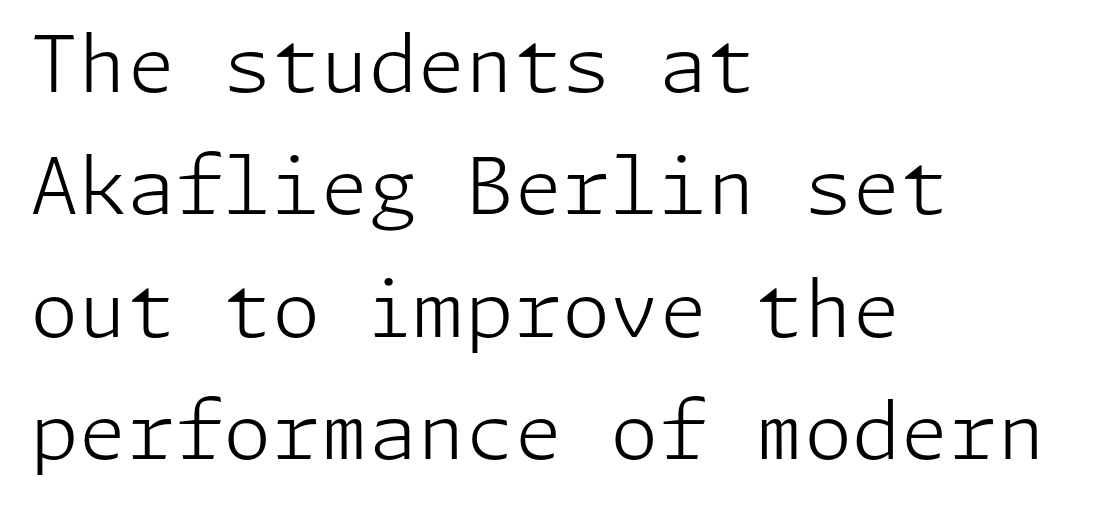
The image shows 78 px light sans-serif type, upright; set left-aligned, normal line spacing (1.57x), normal letter spacing, not underlined; low stroke contrast and a medium x-height.
